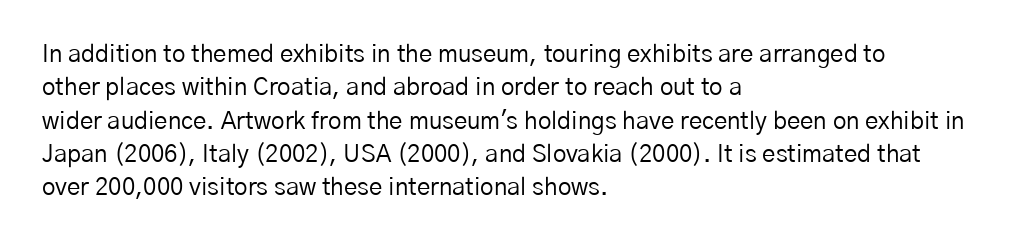
{"italic": "no", "bold": "no", "underline": "no", "align": "left", "line_spacing": "normal", "line_spacing_ratio": 1.39, "letter_spacing": "normal", "letter_spacing_em": 0.0, "glyph_px": 24}
